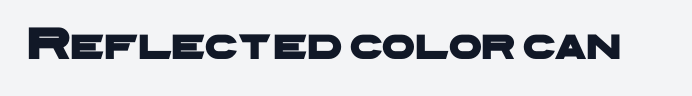
The tracking reads as untouched default to a designer's eye. Look at the bottom of the vertical strokes: they stop flat, with no serifs. Just letters on the line, the space beneath them empty. Note the varied advance widths — an 'i' is clearly narrower than an 'm'.
